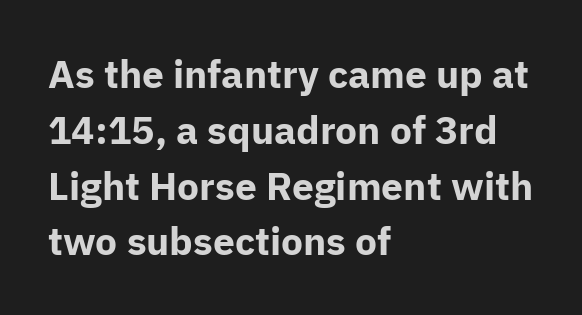
The image shows 39 px bold sans-serif type, upright; set left-aligned, normal line spacing (1.43x), normal letter spacing, not underlined; low stroke contrast and a medium x-height.
